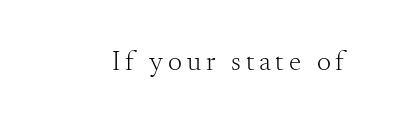
{"serif": "yes", "italic": "no", "bold": "no", "weight": "light", "width": "normal", "stroke_contrast": "medium", "x_height": "small", "monospaced": "no", "underline": "no", "glyph_px": 28}
